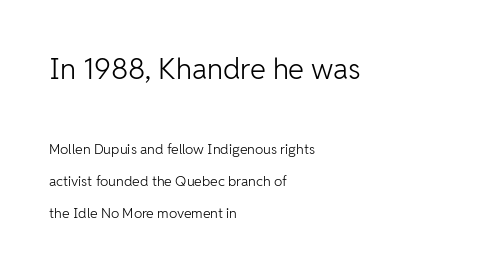
Q: Is the text bold? A: No.
Q: Is the text italic (slanted)? A: No, it is upright.
Q: Is the typeface a serif or a sans-serif typeface? A: Sans-serif.
Q: Is the text underlined? A: No.
Q: How is the paragraph aligned? A: Left-aligned.
Q: Is the spacing between letters normal or unusually wide? A: Normal.
Q: Is the spacing between lines tight, normal or loose? A: Loose.
Q: Which block of text is set in a larger size, the first (top) or the second (bottom)? A: The first (top) one.
Q: Width (condensed, normal, or wide)? A: Normal.
Q: Stroke contrast? A: Low.
Q: x-height? A: Medium.
Q: Monospaced? A: No.
